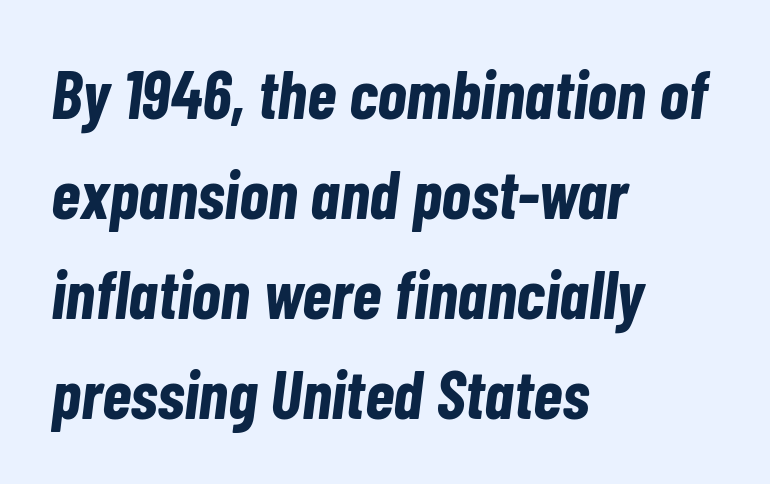
Q: Is the text bold? A: Yes.
Q: Is the text italic (slanted)? A: Yes, it leans right by about 7 degrees.
Q: Is the text underlined? A: No.
Q: How is the paragraph aligned? A: Left-aligned.
Q: Is the spacing between letters normal or unusually wide? A: Normal.
Q: Is the spacing between lines tight, normal or loose? A: Normal.
Q: Width (condensed, normal, or wide)? A: Condensed.
Q: Stroke contrast? A: Low.
Q: x-height? A: Medium.
Q: Monospaced? A: No.
